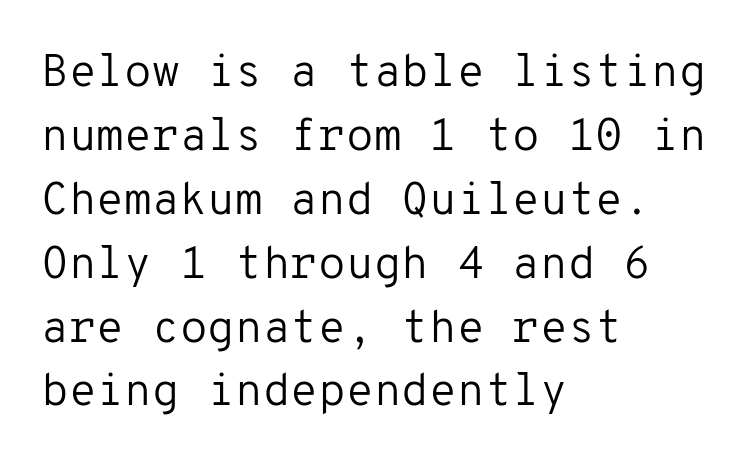
{"serif": "no", "italic": "no", "bold": "no", "weight": "regular", "width": "normal", "stroke_contrast": "low", "x_height": "medium", "monospaced": "yes", "underline": "no", "align": "left", "line_spacing": "normal", "line_spacing_ratio": 1.42, "letter_spacing": "normal", "letter_spacing_em": 0.0, "glyph_px": 45}
